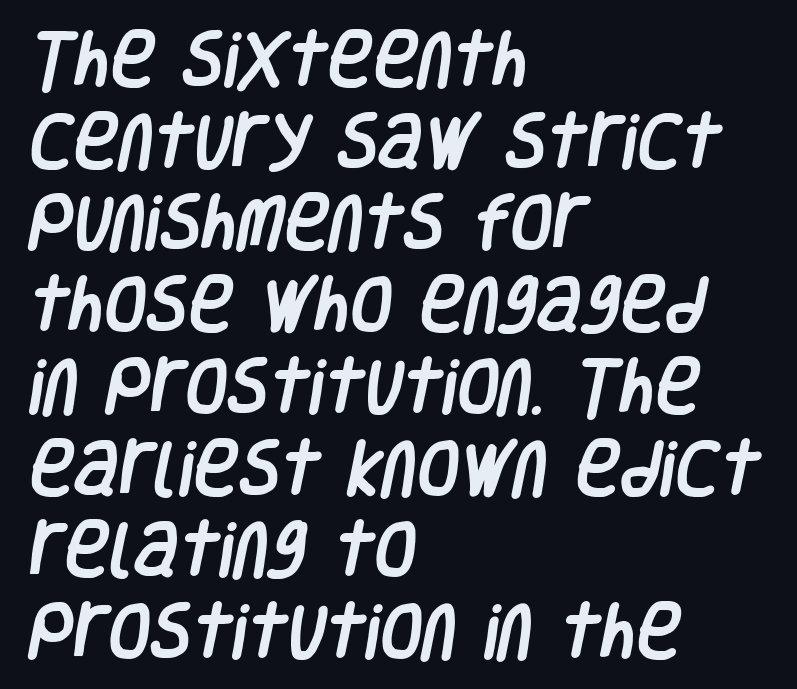
{"serif": "no", "width": "condensed", "stroke_contrast": "low", "x_height": "large", "monospaced": "no", "underline": "no", "align": "left", "line_spacing": "normal", "line_spacing_ratio": 1.34, "letter_spacing": "normal", "letter_spacing_em": 0.0, "glyph_px": 61}
